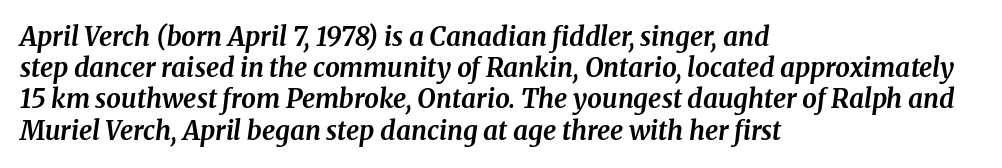
I'd describe the lettering as bold — thick and assertive. Style check: oblique. This sample is left-justified, so line endings fall wherever the words run out. Type without underlining.
